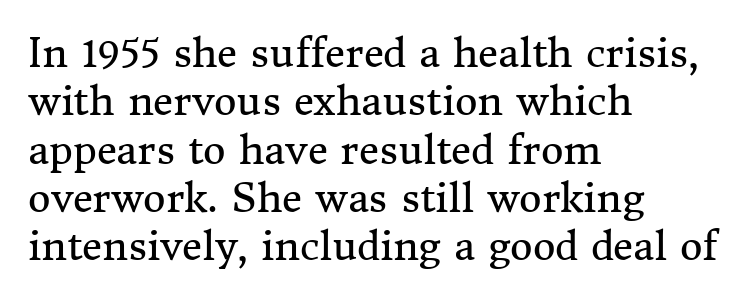
{"serif": "yes", "italic": "no", "bold": "no", "weight": "regular", "width": "normal", "stroke_contrast": "medium", "x_height": "medium", "monospaced": "no", "underline": "no", "align": "left", "line_spacing_ratio": 1.24, "letter_spacing": "normal", "letter_spacing_em": 0.0, "glyph_px": 39}
